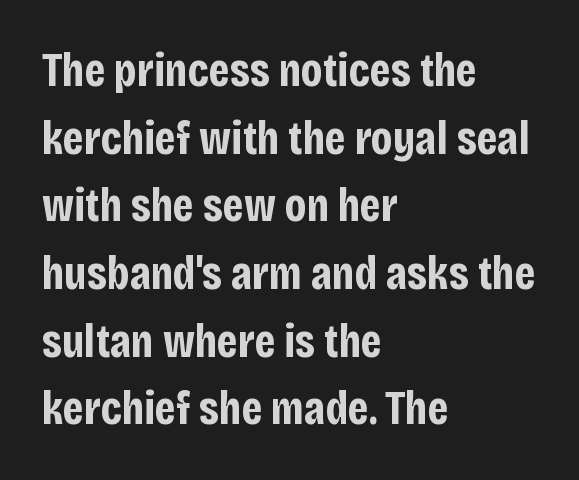
Q: Is the text bold? A: Yes.
Q: Is the text italic (slanted)? A: No, it is upright.
Q: Is the typeface a serif or a sans-serif typeface? A: Sans-serif.
Q: Is the text underlined? A: No.
Q: How is the paragraph aligned? A: Left-aligned.
Q: Is the spacing between letters normal or unusually wide? A: Normal.
Q: Is the spacing between lines tight, normal or loose? A: Normal.
Q: Width (condensed, normal, or wide)? A: Condensed.
Q: Stroke contrast? A: Low.
Q: x-height? A: Large.
Q: Monospaced? A: No.
